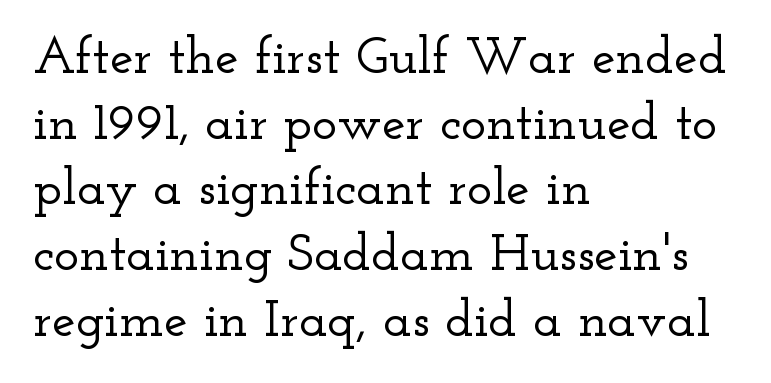
Q: Is the text italic (slanted)? A: No, it is upright.
Q: Is the typeface a serif or a sans-serif typeface? A: Serif.
Q: Is the text underlined? A: No.
Q: How is the paragraph aligned? A: Left-aligned.
Q: Is the spacing between letters normal or unusually wide? A: Normal.
Q: Width (condensed, normal, or wide)? A: Wide.
Q: Stroke contrast? A: Low.
Q: x-height? A: Small.
Q: Monospaced? A: No.
